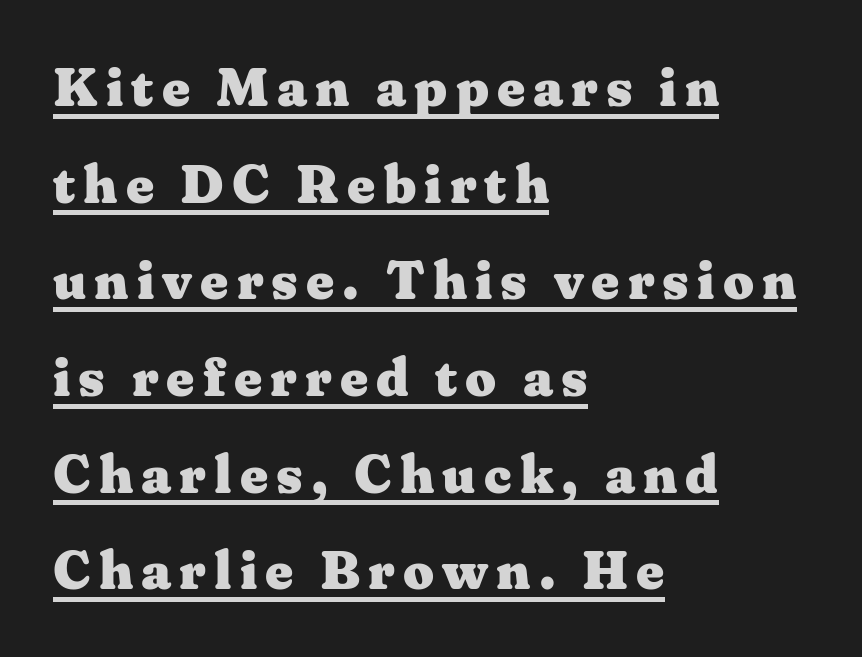
If you drew a ruler down the left edge, every line would touch it. Students, this is bold: see how much ink each stroke carries. The string is rendered with underlining switched on. Nope, not italic — everything's standing straight.
